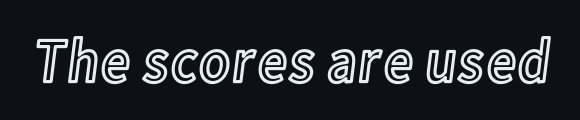
{"width": "condensed", "x_height": "medium", "monospaced": "no", "underline": "no", "letter_spacing": "normal", "letter_spacing_em": 0.0, "glyph_px": 63}
